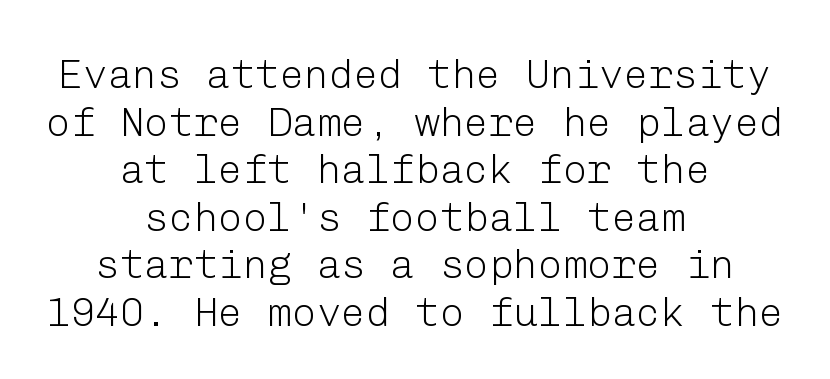
The image shows 41 px light sans-serif type, upright; set centered, line spacing 1.16x, normal letter spacing, not underlined; low stroke contrast and a medium x-height.
